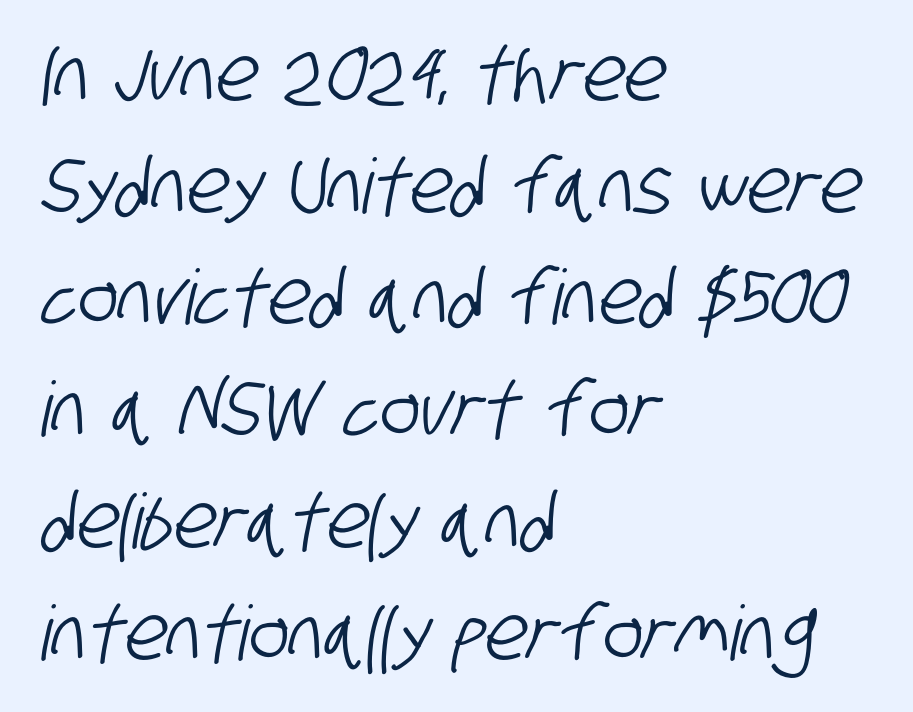
Q: Is the typeface a serif or a sans-serif typeface? A: Sans-serif.
Q: Is the text underlined? A: No.
Q: How is the paragraph aligned? A: Left-aligned.
Q: Is the spacing between letters normal or unusually wide? A: Normal.
Q: Is the spacing between lines tight, normal or loose? A: Normal.
Q: Width (condensed, normal, or wide)? A: Condensed.
Q: Stroke contrast? A: Low.
Q: x-height? A: Large.
Q: Monospaced? A: No.
